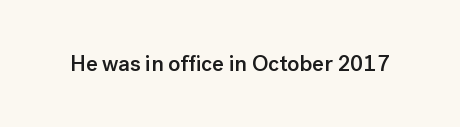
{"italic": "no", "bold": "semi", "underline": "no", "letter_spacing": "normal", "letter_spacing_em": 0.0, "glyph_px": 22}
